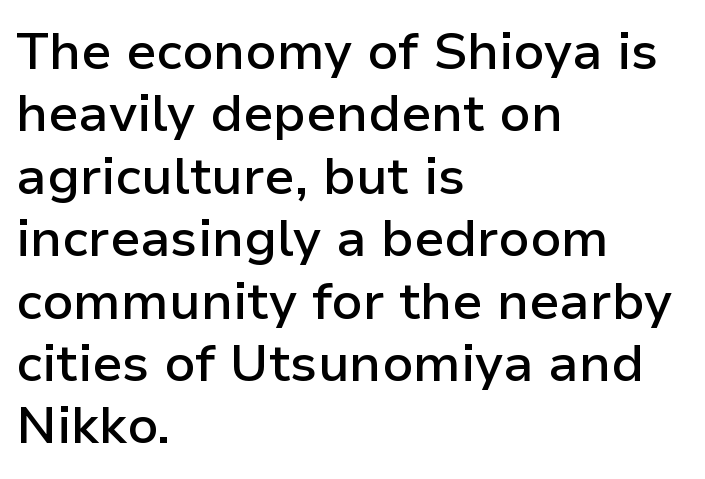
Set as a demibold, roughly 600 on the weight scale. Characters remain perfectly vertical along every line. No feet cap the strokes, marking this as sans-serif type. Nobody touched the tracking dial on this one.
